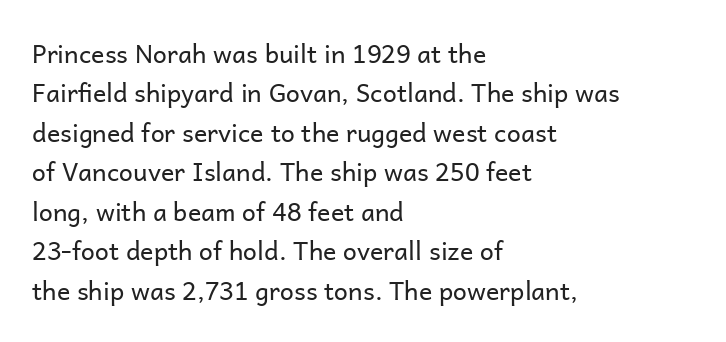
This block has exactly the height ordinary leading produces. Heft: none added — not bold. The face used here is rendered with its standard letterfit. Horizontally, the lines are justified to the leading edge only.
